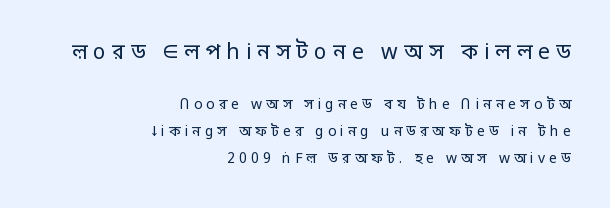
Q: Is the text bold? A: No.
Q: Is the text italic (slanted)? A: No, it is upright.
Q: Is the text underlined? A: No.
Q: How is the paragraph aligned? A: Right-aligned.
Q: Is the spacing between letters normal or unusually wide? A: Unusually wide.
Q: Is the spacing between lines tight, normal or loose? A: Loose.
Q: Which block of text is set in a larger size, the first (top) or the second (bottom)? A: The first (top) one.
